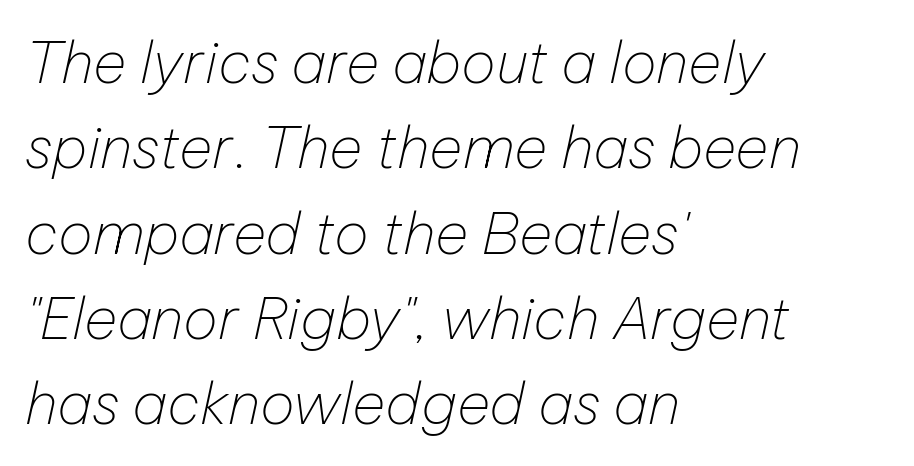
{"italic": "yes", "lean": "right", "slant_degrees": 12, "bold": "no", "weight": "thin", "width": "normal", "stroke_contrast": "low", "x_height": "medium", "monospaced": "no", "underline": "no", "align": "left", "line_spacing": "normal", "line_spacing_ratio": 1.47, "letter_spacing": "normal", "letter_spacing_em": 0.0, "glyph_px": 58}
